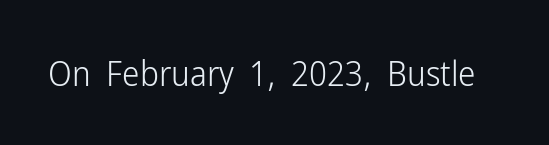
{"serif": "no", "italic": "no", "bold": "no", "weight": "light", "width": "condensed", "stroke_contrast": "low", "x_height": "medium", "monospaced": "no", "underline": "no", "letter_spacing": "normal", "letter_spacing_em": 0.0, "glyph_px": 35}
